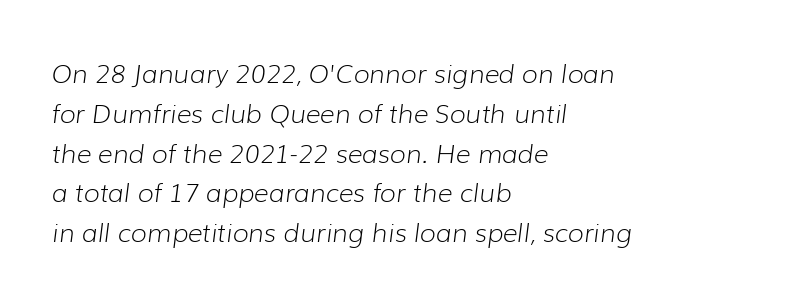
The image shows 26 px text type, italic (leaning right); set left-aligned, normal line spacing (1.53x), normal letter spacing, not underlined.
